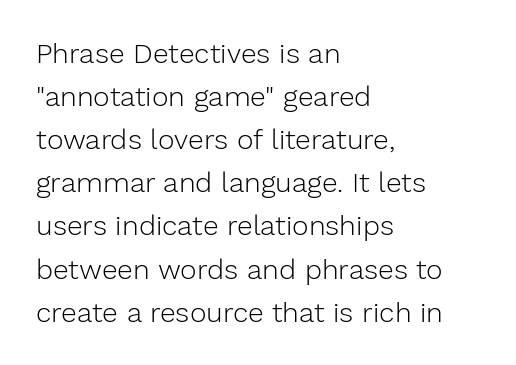
Designer's note — italics off, roman on. Is the letter spacing exaggerated? No — it looks like the ordinary default. The paragraph shown leans on its left margin. Underlining? Definitely not there. Proportional: the letters do not fall into vertical columns. In terms of letterform style, serifs are entirely absent.
